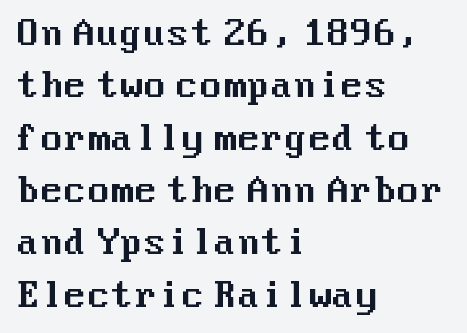
Is there any slant? The stems are plumb. Short and long lines alike share a common starting point at left. Short note: letters normally spaced. Notice how descenders clear the ascenders below comfortably — that's standard leading.
